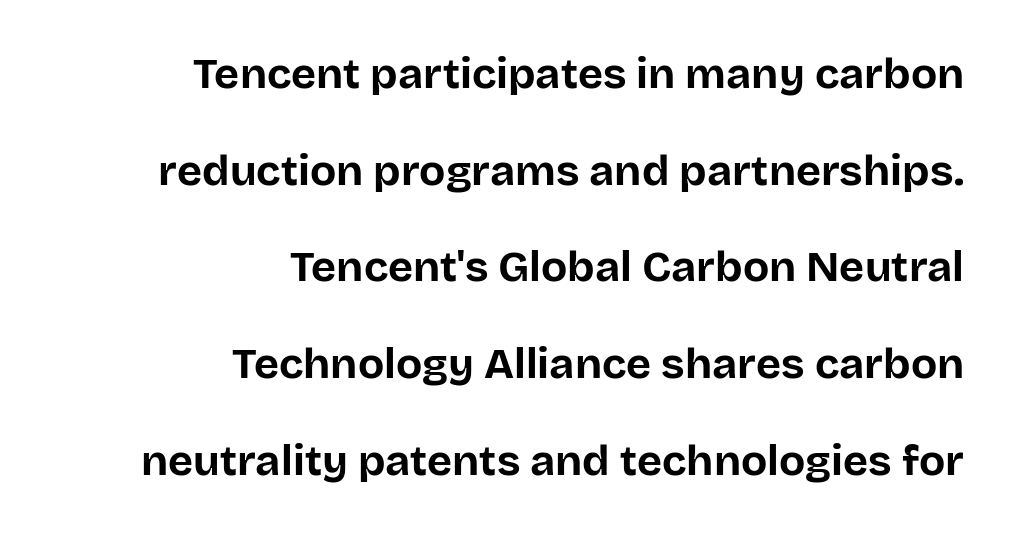
The image shows 43 px bold sans-serif type, upright; set right-aligned, loose line spacing (2.25x), normal letter spacing, not underlined; low stroke contrast and a large x-height.
